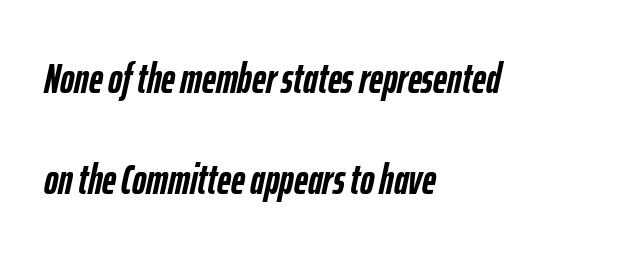
Q: Is the text bold? A: Yes.
Q: Is the text italic (slanted)? A: Yes, it leans right by about 12 degrees.
Q: Is the text underlined? A: No.
Q: How is the paragraph aligned? A: Left-aligned.
Q: Is the spacing between letters normal or unusually wide? A: Normal.
Q: Is the spacing between lines tight, normal or loose? A: Loose.
Q: Width (condensed, normal, or wide)? A: Condensed.
Q: Stroke contrast? A: Low.
Q: x-height? A: Medium.
Q: Monospaced? A: No.
